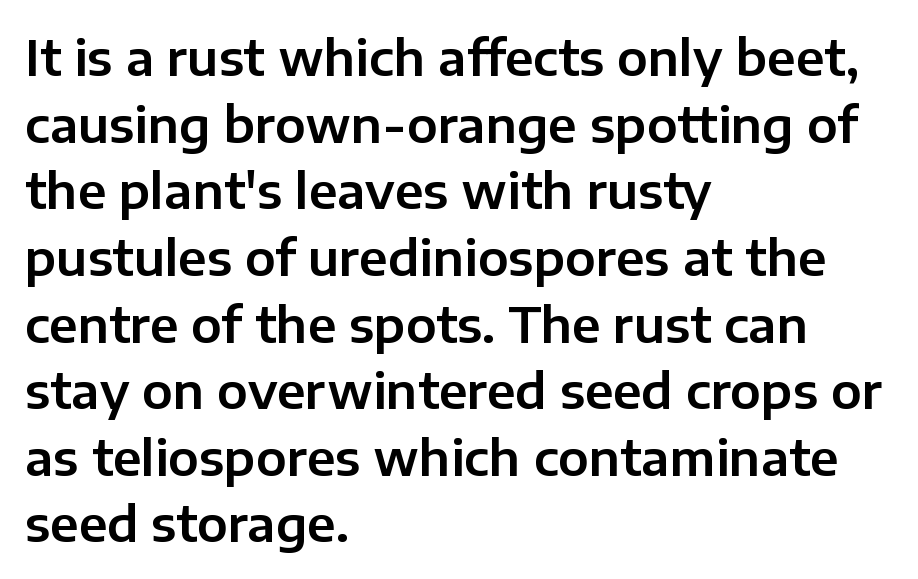
Q: Is the text italic (slanted)? A: No, it is upright.
Q: Is the typeface a serif or a sans-serif typeface? A: Sans-serif.
Q: Is the text underlined? A: No.
Q: How is the paragraph aligned? A: Left-aligned.
Q: Is the spacing between letters normal or unusually wide? A: Normal.
Q: Is the spacing between lines tight, normal or loose? A: Normal.
Q: Width (condensed, normal, or wide)? A: Normal.
Q: Stroke contrast? A: Low.
Q: x-height? A: Medium.
Q: Monospaced? A: No.
